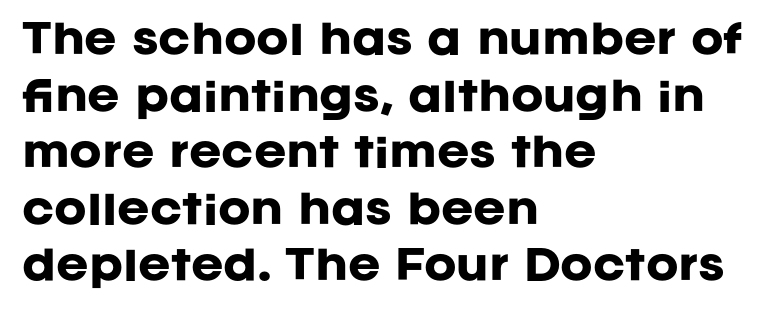
Q: Is the text bold? A: Yes.
Q: Is the text italic (slanted)? A: No, it is upright.
Q: Is the typeface a serif or a sans-serif typeface? A: Sans-serif.
Q: Is the text underlined? A: No.
Q: How is the paragraph aligned? A: Left-aligned.
Q: Is the spacing between letters normal or unusually wide? A: Normal.
Q: Is the spacing between lines tight, normal or loose? A: Normal.
Q: Width (condensed, normal, or wide)? A: Normal.
Q: Stroke contrast? A: Low.
Q: x-height? A: Large.
Q: Monospaced? A: No.
